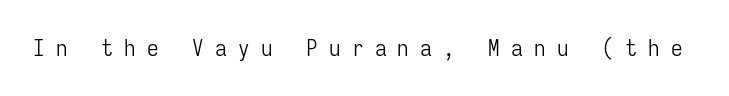
The baseline area is clear. The weight tops out at a normal text grade. Spacing between characters has been opened up far beyond the box default. Style check: upright.
